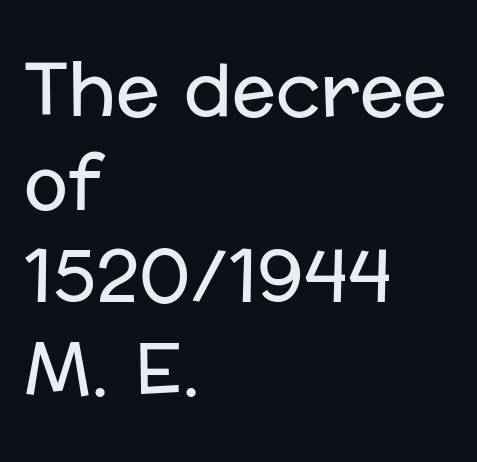
Q: Is the text bold? A: No.
Q: Is the text italic (slanted)? A: No, it is upright.
Q: Is the typeface a serif or a sans-serif typeface? A: Sans-serif.
Q: Is the text underlined? A: No.
Q: How is the paragraph aligned? A: Left-aligned.
Q: Is the spacing between letters normal or unusually wide? A: Normal.
Q: Is the spacing between lines tight, normal or loose? A: Normal.
Q: Width (condensed, normal, or wide)? A: Normal.
Q: Stroke contrast? A: Low.
Q: x-height? A: Medium.
Q: Monospaced? A: No.
